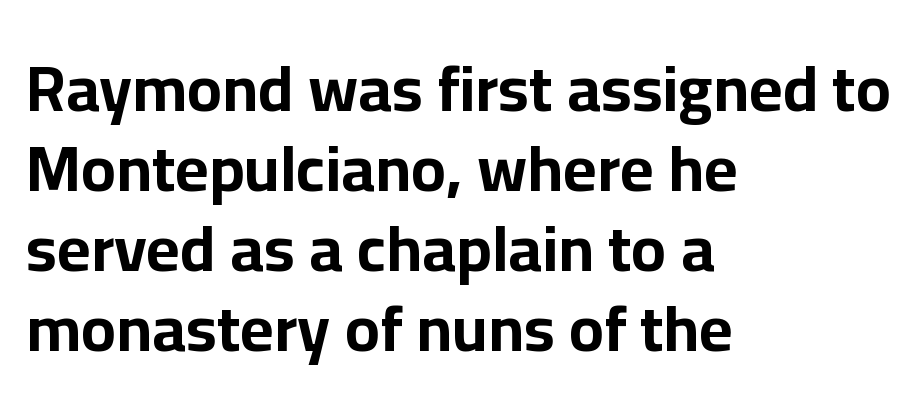
Strong, thick strokes mark this as bold type. Honestly, there is no underline to notice here at all. The gaps between neighbouring characters are ordinary and unremarkable. A classic flush-left, rag-right setting is used for this passage. Here the designer chose a conventional face with non-uniform glyph widths.
